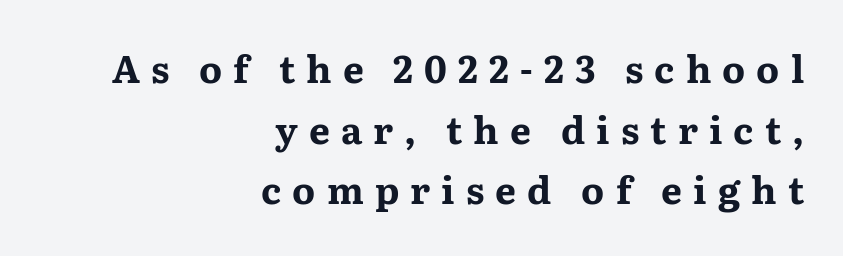
The image shows 37 px bold, wide serif type, upright; set right-aligned, normal line spacing (1.64x), unusually wide letter spacing (+0.3 em), not underlined; medium stroke contrast and a medium x-height.
